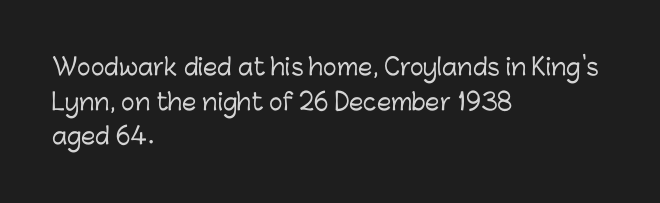
{"italic": "no", "underline": "no", "align": "left", "line_spacing": "normal", "line_spacing_ratio": 1.51, "letter_spacing": "normal", "letter_spacing_em": 0.0, "glyph_px": 23}
